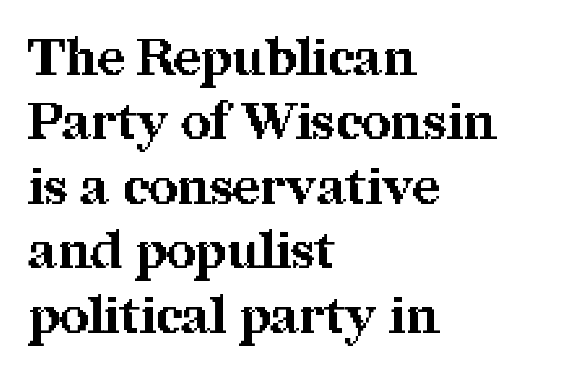
Stroke terminals: seriffed. A dark, heavy texture on the line: the type is bold. Every row of glyphs begins at an identical x-position on the left. In terms of letterspacing, this is plain default setting.
